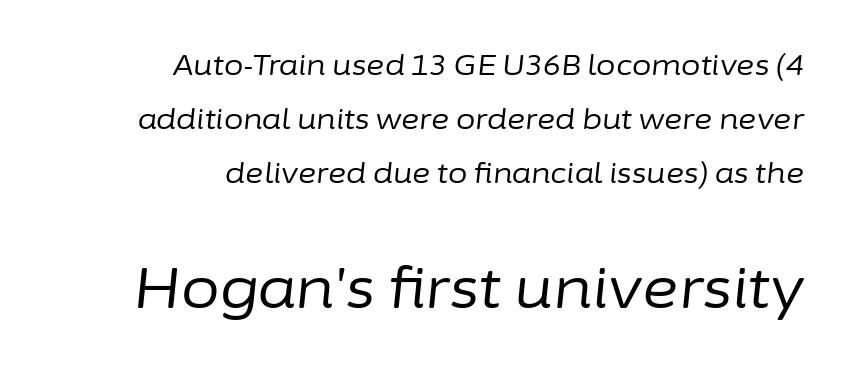
The image shows 56 px regular-weight type, italic (leaning right); set right-aligned, loose line spacing (1.92x), normal letter spacing, not underlined; the second (bottom) block is 2.0x larger; low stroke contrast and a medium x-height.
